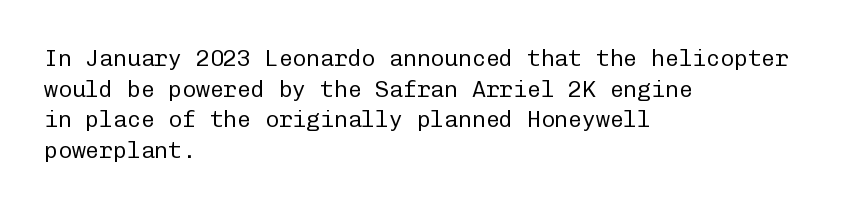
The image shows 23 px text type, upright; set left-aligned, normal line spacing (1.33x), normal letter spacing, not underlined.
